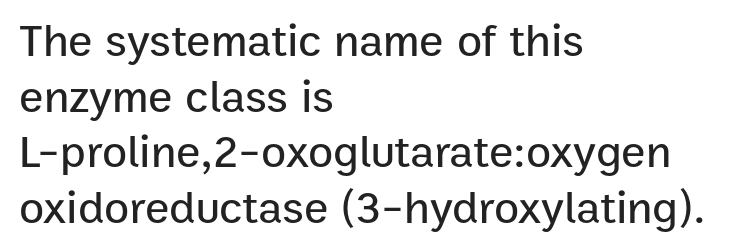
The compositor pushed each line to the left boundary. This is sans-serif lettering, the kind often seen on screens and signage. Every stem runs plumb, perpendicular to the baseline. The area under the type is left untouched.
